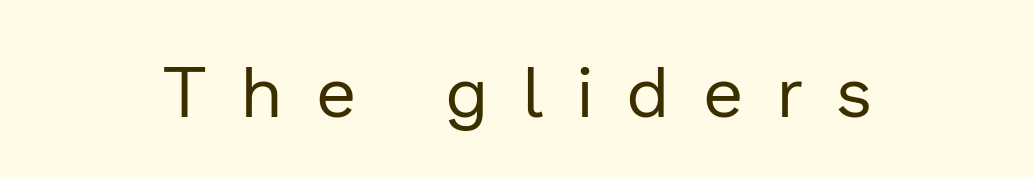
Q: Is the text bold? A: No.
Q: Is the text italic (slanted)? A: No, it is upright.
Q: Is the typeface a serif or a sans-serif typeface? A: Sans-serif.
Q: Is the text underlined? A: No.
Q: How is the paragraph aligned? A: Centered.
Q: Is the spacing between letters normal or unusually wide? A: Unusually wide.
Q: Width (condensed, normal, or wide)? A: Normal.
Q: Stroke contrast? A: Low.
Q: x-height? A: Medium.
Q: Monospaced? A: No.
